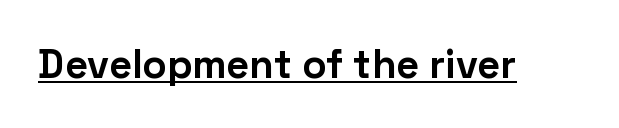
The image shows 40 px bold sans-serif type, upright; set normal letter spacing, underlined; low stroke contrast and a medium x-height.
